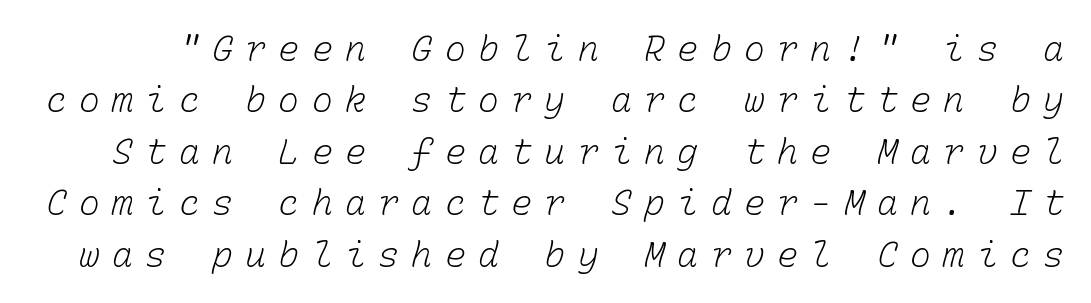
{"bold": "no", "weight": "light", "width": "normal", "stroke_contrast": "low", "x_height": "medium", "monospaced": "yes", "underline": "no", "line_spacing": "normal", "line_spacing_ratio": 1.47, "letter_spacing": "wide", "letter_spacing_em": 0.35, "glyph_px": 35}
